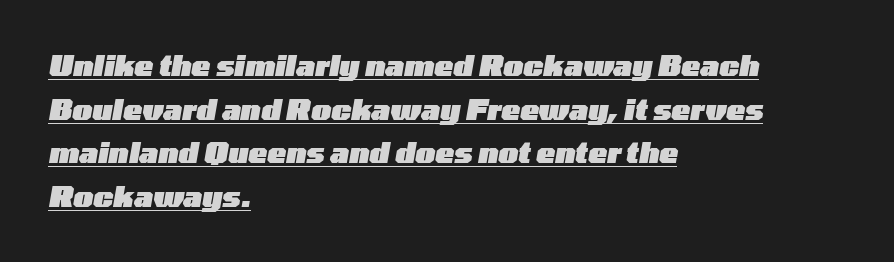
Q: Is the text bold? A: Yes.
Q: Is the text italic (slanted)? A: Yes, it leans right by about 10 degrees.
Q: Is the text underlined? A: Yes.
Q: How is the paragraph aligned? A: Left-aligned.
Q: Is the spacing between letters normal or unusually wide? A: Normal.
Q: Is the spacing between lines tight, normal or loose? A: Normal.
Q: Width (condensed, normal, or wide)? A: Wide.
Q: Stroke contrast? A: Low.
Q: x-height? A: Medium.
Q: Monospaced? A: No.
